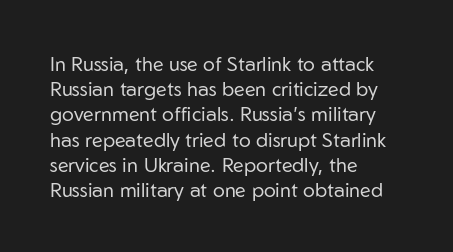
{"italic": "no", "bold": "no", "underline": "no", "align": "left", "line_spacing": "normal", "line_spacing_ratio": 1.26, "letter_spacing": "normal", "letter_spacing_em": 0.0, "glyph_px": 20}
